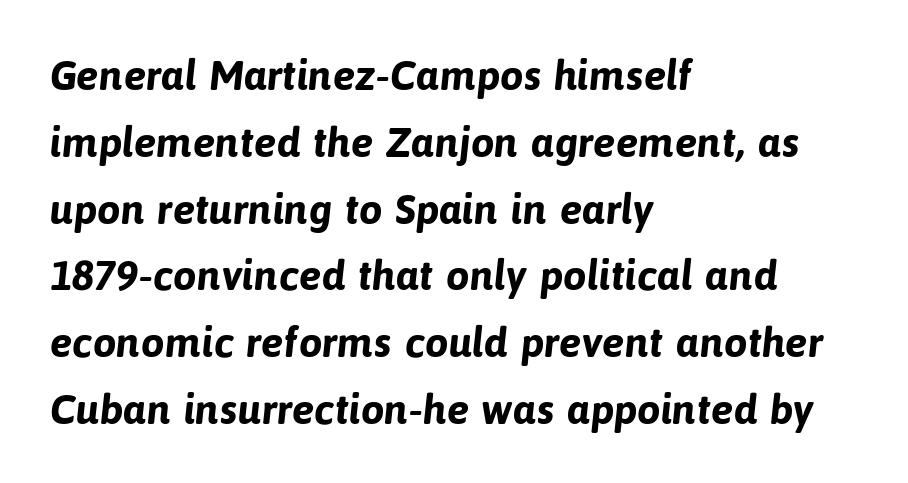
Each word holds together tightly as a unit, with standard inter-letter gaps. The characters look thick and weighty, a clear bold. The glyphs in this specimen are sans serif. Is this a fixed-width face? No — the glyphs have proportional, varying widths. Visually the block forms a straight wall on the left and a jagged coastline on the right. Letters rest on an invisible, unmarked baseline.
